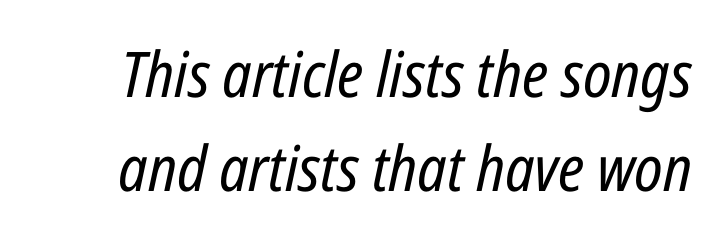
{"italic": "yes", "lean": "right", "slant_degrees": 12, "bold": "no", "weight": "regular", "width": "condensed", "stroke_contrast": "low", "x_height": "medium", "monospaced": "no", "underline": "no", "line_spacing": "normal", "line_spacing_ratio": 1.49, "letter_spacing": "normal", "letter_spacing_em": 0.0, "glyph_px": 63}
